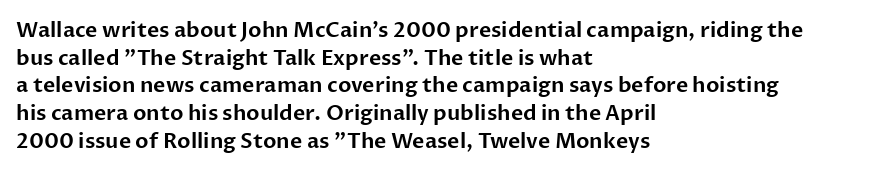
{"italic": "no", "underline": "no", "align": "left", "line_spacing": "normal", "line_spacing_ratio": 1.32, "letter_spacing": "normal", "letter_spacing_em": 0.0, "glyph_px": 21}
